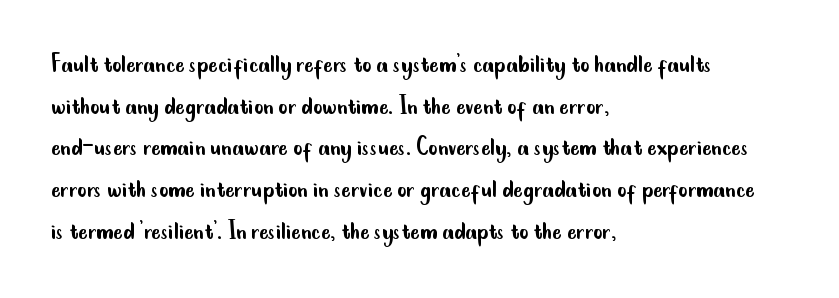
Q: Is the text bold? A: No.
Q: Is the text italic (slanted)? A: No, it is upright.
Q: Is the typeface a serif or a sans-serif typeface? A: Sans-serif.
Q: Is the text underlined? A: No.
Q: How is the paragraph aligned? A: Left-aligned.
Q: Is the spacing between letters normal or unusually wide? A: Normal.
Q: Is the spacing between lines tight, normal or loose? A: Normal.
Q: Width (condensed, normal, or wide)? A: Condensed.
Q: Stroke contrast? A: Low.
Q: x-height? A: Small.
Q: Monospaced? A: No.
